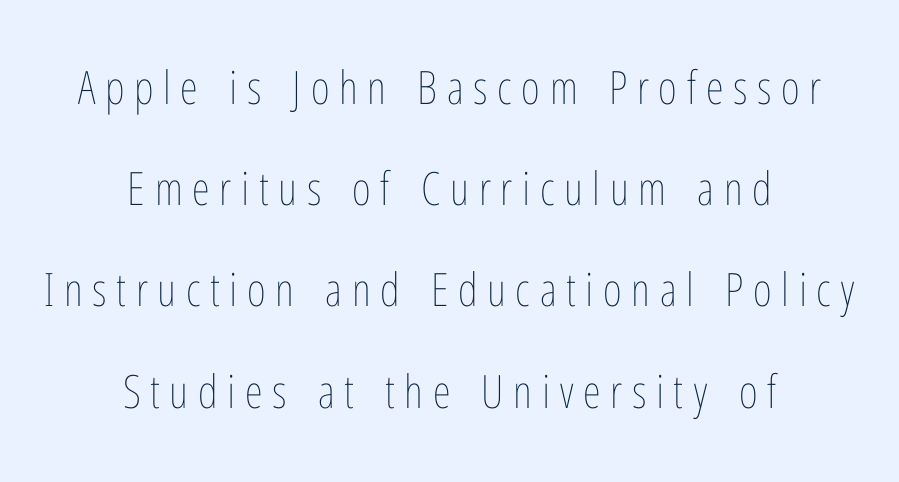
The image shows 46 px thin, condensed type, upright; set centered, loose line spacing (2.2x), unusually wide letter spacing (+0.21 em), not underlined; low stroke contrast and a medium x-height.
